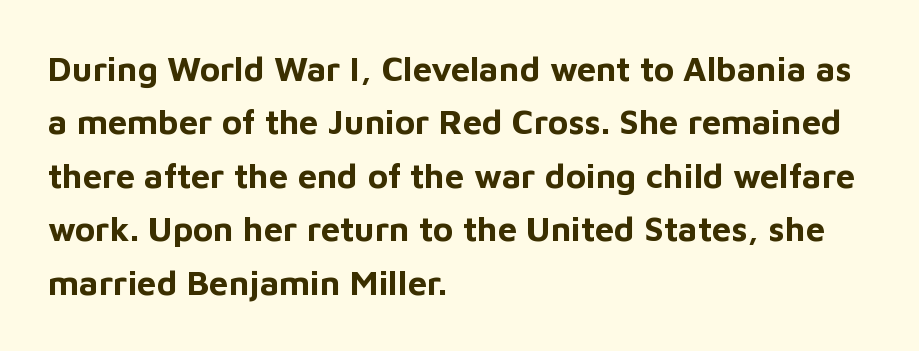
The letters advance in unequal steps, a hallmark of proportional type. Layout note: lines flush left. You can tell from the bare stems that sans-serif type was used. Beneath every word, the page is bare. Heft: maximum for text — a bold.
